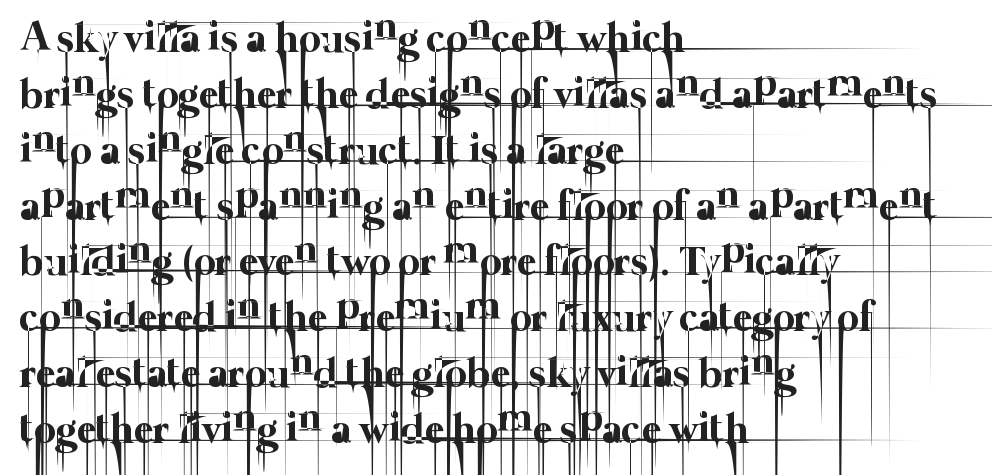
Q: Is the text bold? A: No.
Q: Is the text underlined? A: No.
Q: How is the paragraph aligned? A: Left-aligned.
Q: Is the spacing between letters normal or unusually wide? A: Normal.
Q: Is the spacing between lines tight, normal or loose? A: Normal.
Q: Width (condensed, normal, or wide)? A: Normal.
Q: Stroke contrast? A: Low.
Q: x-height? A: Medium.
Q: Monospaced? A: No.
